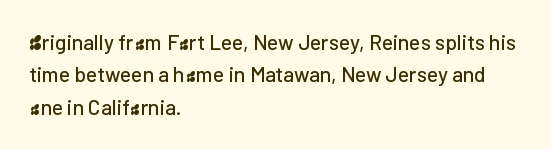
{"italic": "no", "underline": "no", "align": "left", "line_spacing": "normal", "line_spacing_ratio": 1.54, "letter_spacing": "normal", "letter_spacing_em": 0.0, "glyph_px": 21}
